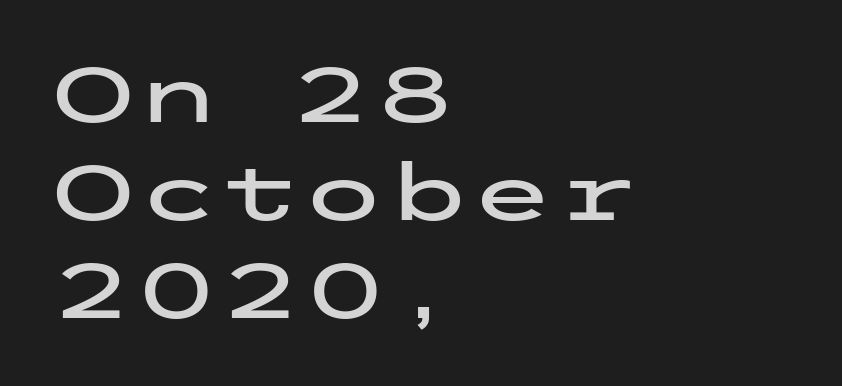
{"serif": "no", "italic": "no", "width": "wide", "stroke_contrast": "low", "x_height": "medium", "underline": "no", "align": "left", "line_spacing": "normal", "line_spacing_ratio": 1.27, "letter_spacing": "normal", "letter_spacing_em": 0.0, "glyph_px": 77}
